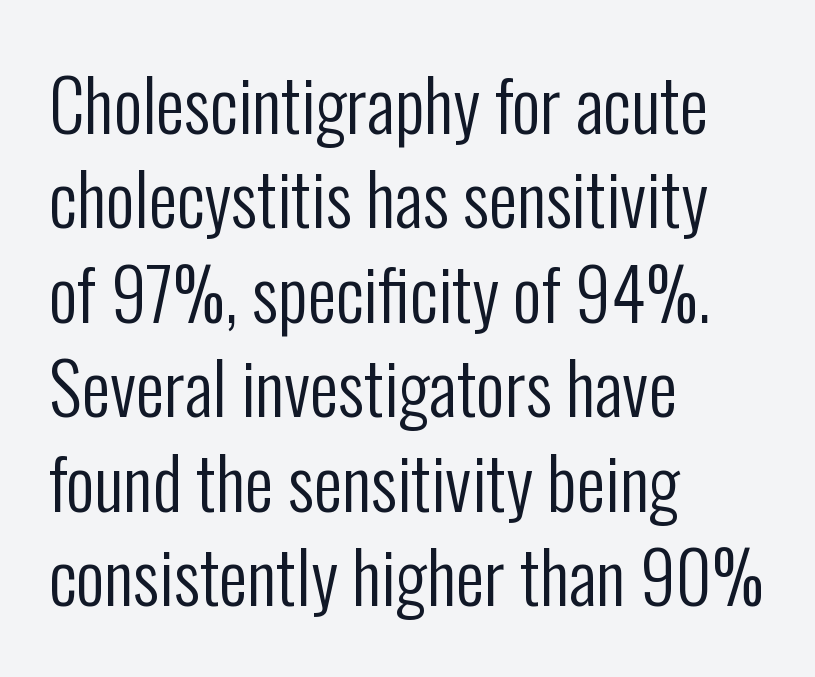
Check the space under the baseline: it is left empty. Observe the ordinary spacing: letters are neighbours, not strangers. Vertical stems look standard width or narrower in stroke. Type style note: lacks serifs. Here the designer chose a conventional face with non-uniform glyph widths. Students, observe: this is what conventionally led text looks like.
